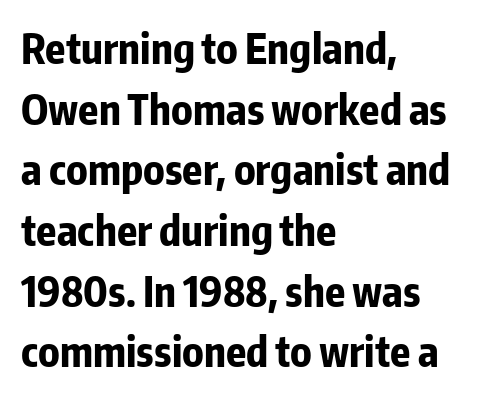
Is there any slant? The stems are plumb. Character widths vary here, with narrow letters taking less room than wide ones. Stroke terminals: plain, sans-serif. The lines in this sample share a left origin and differ only in where they stop. Letters rest on an invisible, unmarked baseline.
